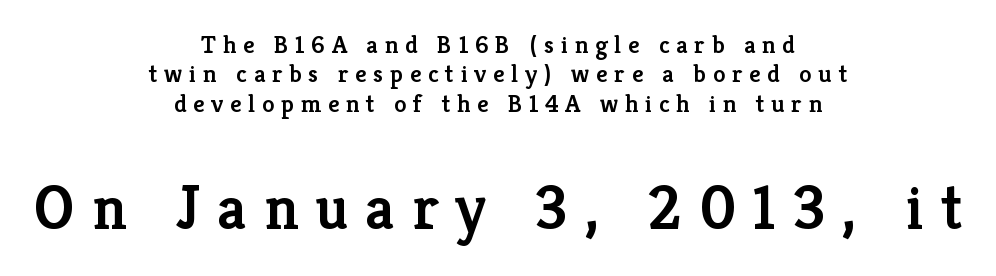
This sample is center-justified, so both line endings float freely. The face used here is rendered with a markedly widened letterfit. A typesetter would mark this as roman, not italic. Does the weight exceed regular? Yes, but only to semibold. Reading top to bottom, the characters get bigger at the block break. The passage shown is not underscored anywhere.
